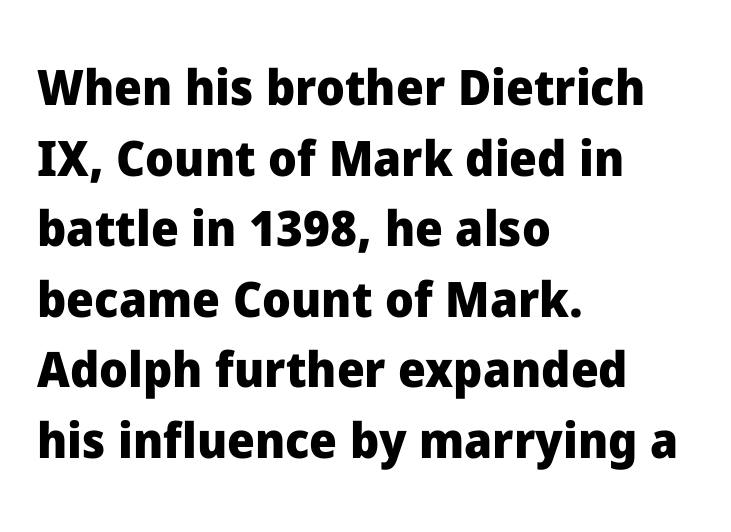
Q: Is the text bold? A: Yes.
Q: Is the text italic (slanted)? A: No, it is upright.
Q: Is the typeface a serif or a sans-serif typeface? A: Sans-serif.
Q: Is the text underlined? A: No.
Q: How is the paragraph aligned? A: Left-aligned.
Q: Is the spacing between letters normal or unusually wide? A: Normal.
Q: Is the spacing between lines tight, normal or loose? A: Normal.
Q: Width (condensed, normal, or wide)? A: Normal.
Q: Stroke contrast? A: Low.
Q: x-height? A: Medium.
Q: Monospaced? A: No.
